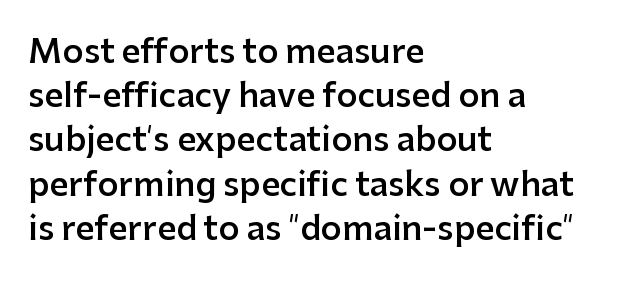
The image shows 33 px semibold sans-serif type, upright; set left-aligned, normal line spacing (1.34x), normal letter spacing, not underlined; low stroke contrast and a medium x-height.
